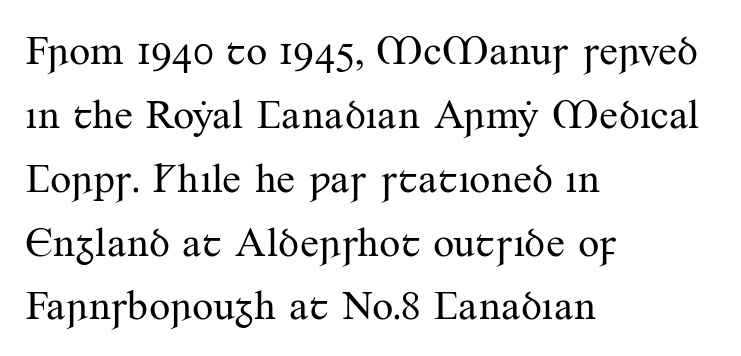
{"serif": "yes", "italic": "no", "bold": "no", "weight": "regular", "width": "normal", "stroke_contrast": "medium", "x_height": "small", "monospaced": "no", "underline": "no", "align": "left", "line_spacing": "normal", "line_spacing_ratio": 1.52, "letter_spacing": "normal", "letter_spacing_em": 0.0, "glyph_px": 42}
